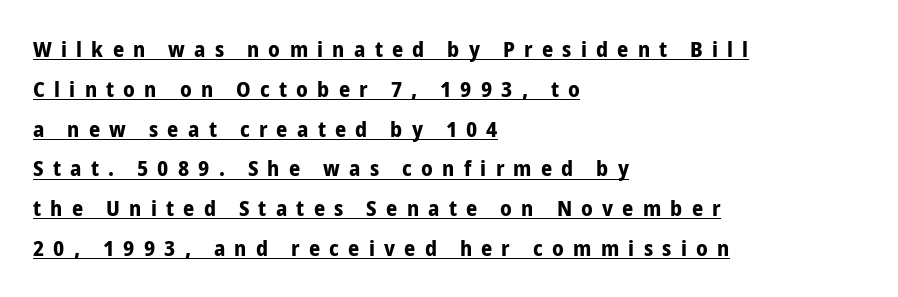
{"italic": "no", "bold": "yes", "underline": "yes", "align": "left", "line_spacing_ratio": 1.81, "letter_spacing": "wide", "letter_spacing_em": 0.42, "glyph_px": 22}
